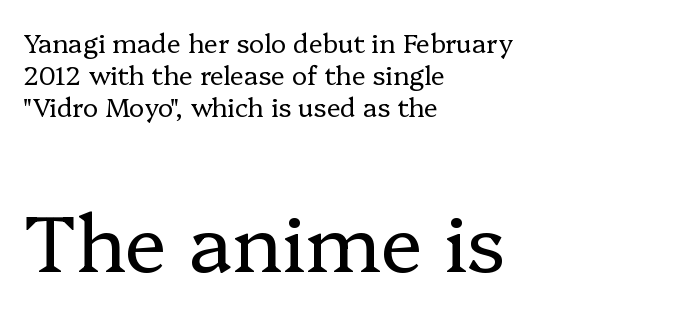
Between one letter and the next there's only the usual sliver of space. The lettering stays uniformly vertical, giving the passage a roman look. A typesetter would call this proportional, since set widths differ per character. Underlining? Definitely not there.
